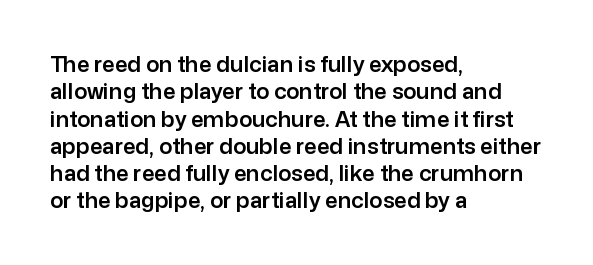
Q: Is the text italic (slanted)? A: No, it is upright.
Q: Is the text underlined? A: No.
Q: How is the paragraph aligned? A: Left-aligned.
Q: Is the spacing between letters normal or unusually wide? A: Normal.
